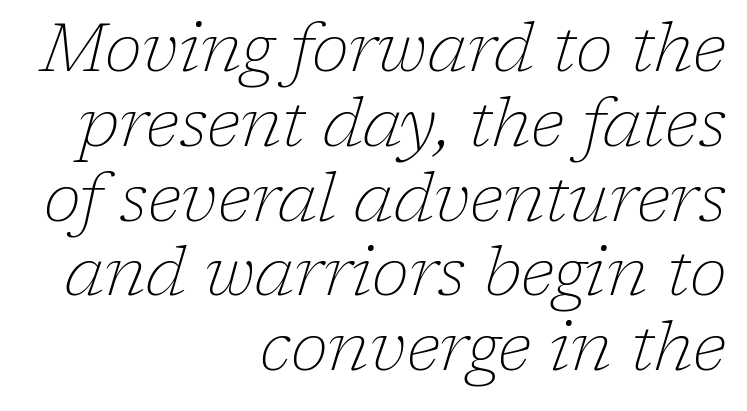
The image shows 68 px thin serif type, italic (leaning right); set right-aligned, tight line spacing (1.1x), normal letter spacing, not underlined; low stroke contrast and a medium x-height.
